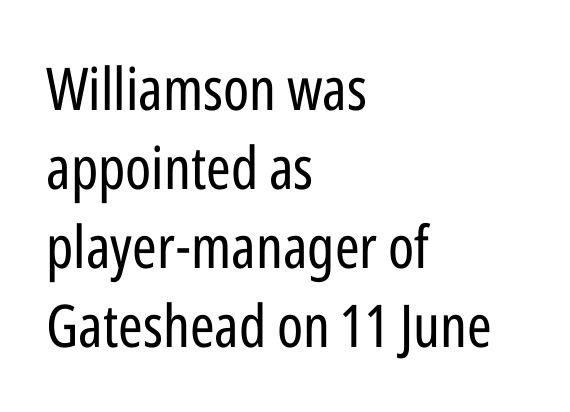
The image shows 59 px regular-weight, condensed sans-serif type, upright; set left-aligned, normal line spacing (1.34x), normal letter spacing, not underlined; low stroke contrast and a medium x-height.
